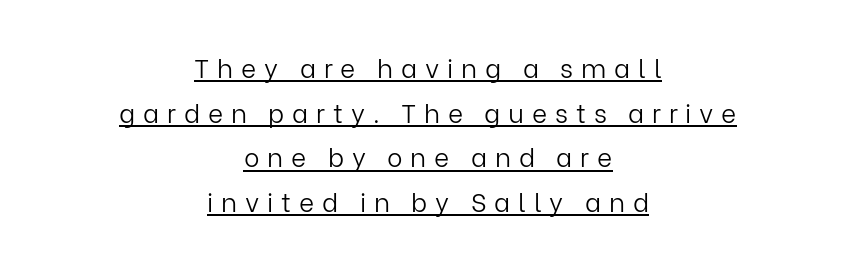
Q: Is the text bold? A: No.
Q: Is the text italic (slanted)? A: No, it is upright.
Q: Is the text underlined? A: Yes.
Q: How is the paragraph aligned? A: Centered.
Q: Is the spacing between letters normal or unusually wide? A: Unusually wide.
